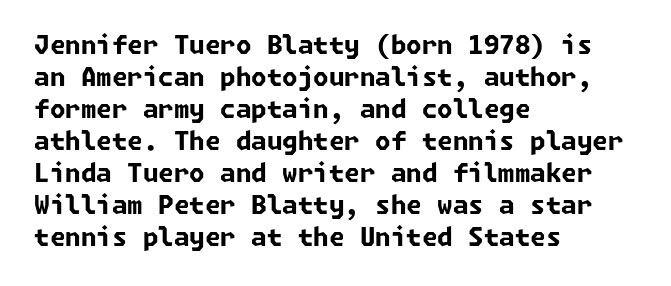
{"bold": "yes", "underline": "no", "align": "left", "line_spacing": "normal", "line_spacing_ratio": 1.28, "letter_spacing": "normal", "letter_spacing_em": 0.0, "glyph_px": 25}
